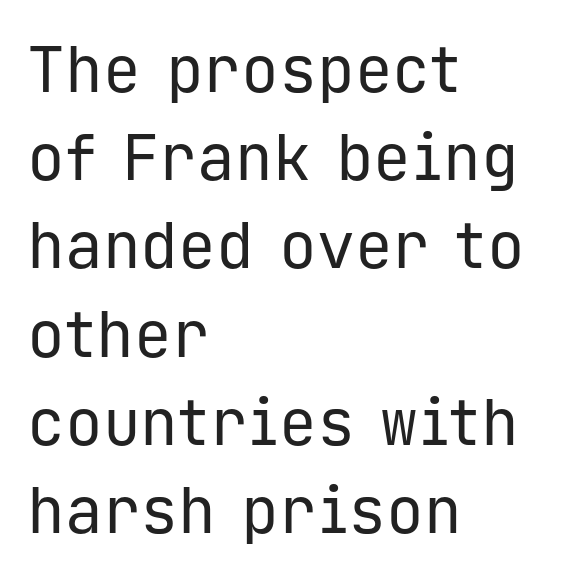
Q: Is the text bold? A: No.
Q: Is the text italic (slanted)? A: No, it is upright.
Q: Is the typeface a serif or a sans-serif typeface? A: Sans-serif.
Q: Is the text underlined? A: No.
Q: How is the paragraph aligned? A: Left-aligned.
Q: Is the spacing between letters normal or unusually wide? A: Normal.
Q: Is the spacing between lines tight, normal or loose? A: Normal.
Q: Width (condensed, normal, or wide)? A: Normal.
Q: Stroke contrast? A: Low.
Q: x-height? A: Medium.
Q: Monospaced? A: Yes.
